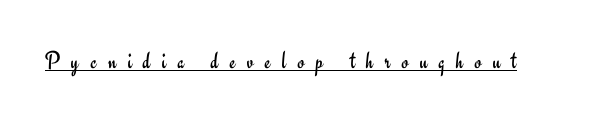
Stroke mass is kept to a normal reading level or below. What stands out about the letter spacing? Its width — letters are far apart. What decoration does the sample have? An underline.
